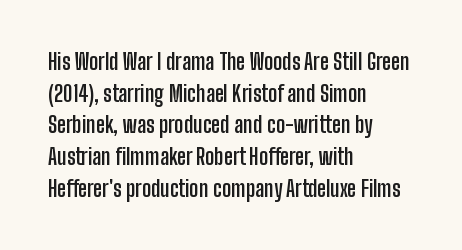
Q: Is the text bold? A: Yes.
Q: Is the text italic (slanted)? A: No, it is upright.
Q: Is the text underlined? A: No.
Q: How is the paragraph aligned? A: Left-aligned.
Q: Is the spacing between letters normal or unusually wide? A: Normal.
Q: Is the spacing between lines tight, normal or loose? A: Normal.
